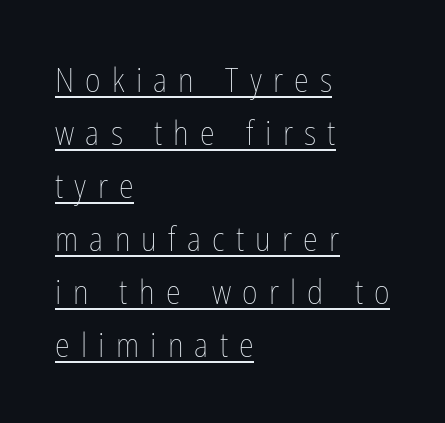
Q: Is the text bold? A: No.
Q: Is the text italic (slanted)? A: No, it is upright.
Q: Is the text underlined? A: Yes.
Q: How is the paragraph aligned? A: Left-aligned.
Q: Is the spacing between letters normal or unusually wide? A: Unusually wide.
Q: Is the spacing between lines tight, normal or loose? A: Normal.
Q: Width (condensed, normal, or wide)? A: Condensed.
Q: Stroke contrast? A: Low.
Q: x-height? A: Medium.
Q: Monospaced? A: No.
